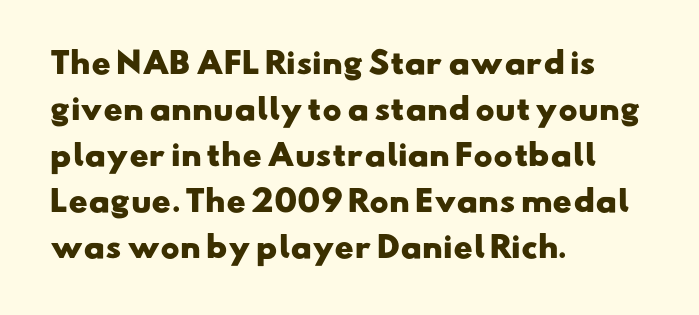
This sample has the flowing, uneven cadence of proportional lettering. The passage shown has conventional tracking throughout. Students, observe: this is what conventionally led text looks like. Plenty of ink on the page — the face is bold. The space directly below the letters is spotless. A student would call this left alignment; a typographer would say flush left, rag right.
